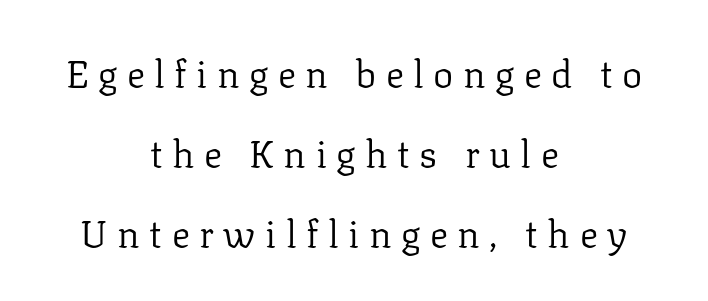
{"serif": "yes", "italic": "no", "bold": "no", "weight": "regular", "width": "normal", "stroke_contrast": "low", "x_height": "medium", "monospaced": "no", "underline": "no", "align": "center", "line_spacing": "loose", "line_spacing_ratio": 2.11, "letter_spacing": "wide", "letter_spacing_em": 0.25, "glyph_px": 38}
